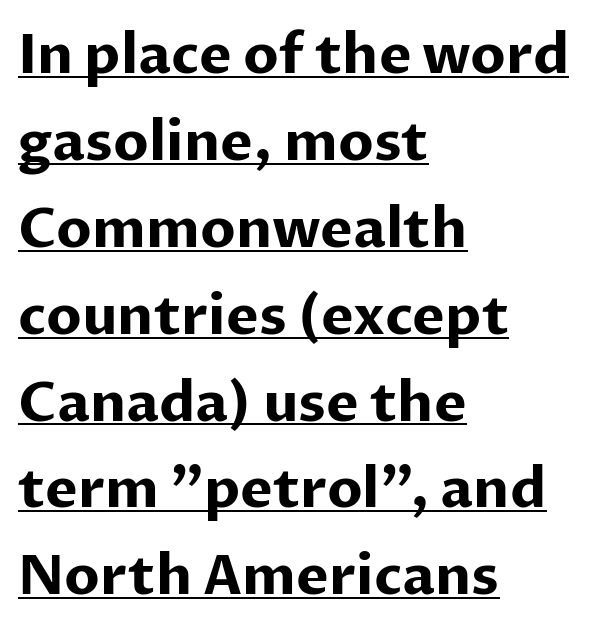
Q: Is the text bold? A: Yes.
Q: Is the text italic (slanted)? A: No, it is upright.
Q: Is the typeface a serif or a sans-serif typeface? A: Sans-serif.
Q: Is the text underlined? A: Yes.
Q: How is the paragraph aligned? A: Left-aligned.
Q: Is the spacing between letters normal or unusually wide? A: Normal.
Q: Is the spacing between lines tight, normal or loose? A: Normal.
Q: Width (condensed, normal, or wide)? A: Normal.
Q: Stroke contrast? A: Low.
Q: x-height? A: Medium.
Q: Monospaced? A: No.
